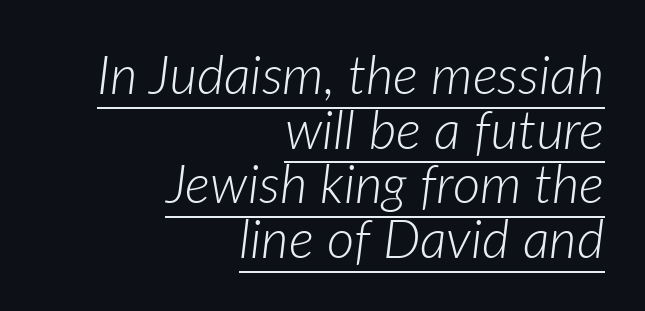
Q: Is the text bold? A: No.
Q: Is the text italic (slanted)? A: Yes, it leans right by about 7 degrees.
Q: Is the text underlined? A: Yes.
Q: How is the paragraph aligned? A: Right-aligned.
Q: Is the spacing between letters normal or unusually wide? A: Normal.
Q: Is the spacing between lines tight, normal or loose? A: Tight.
Q: Width (condensed, normal, or wide)? A: Normal.
Q: Stroke contrast? A: Low.
Q: x-height? A: Medium.
Q: Monospaced? A: No.
